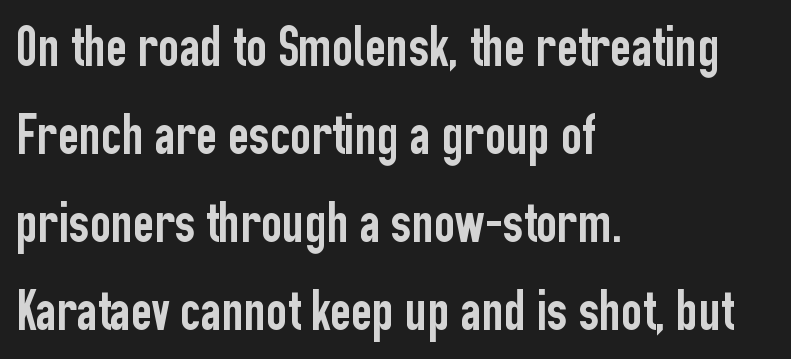
{"serif": "no", "italic": "no", "width": "condensed", "stroke_contrast": "low", "x_height": "medium", "monospaced": "no", "underline": "no", "align": "left", "line_spacing": "normal", "line_spacing_ratio": 1.52, "letter_spacing": "normal", "letter_spacing_em": 0.0, "glyph_px": 58}
